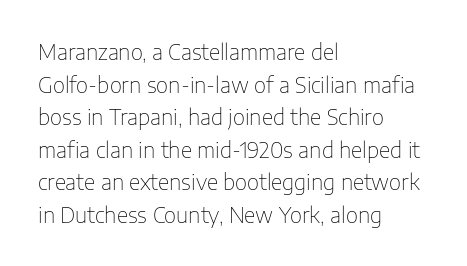
The image shows 21 px text type, upright; set left-aligned, normal line spacing (1.55x), normal letter spacing, not underlined.
